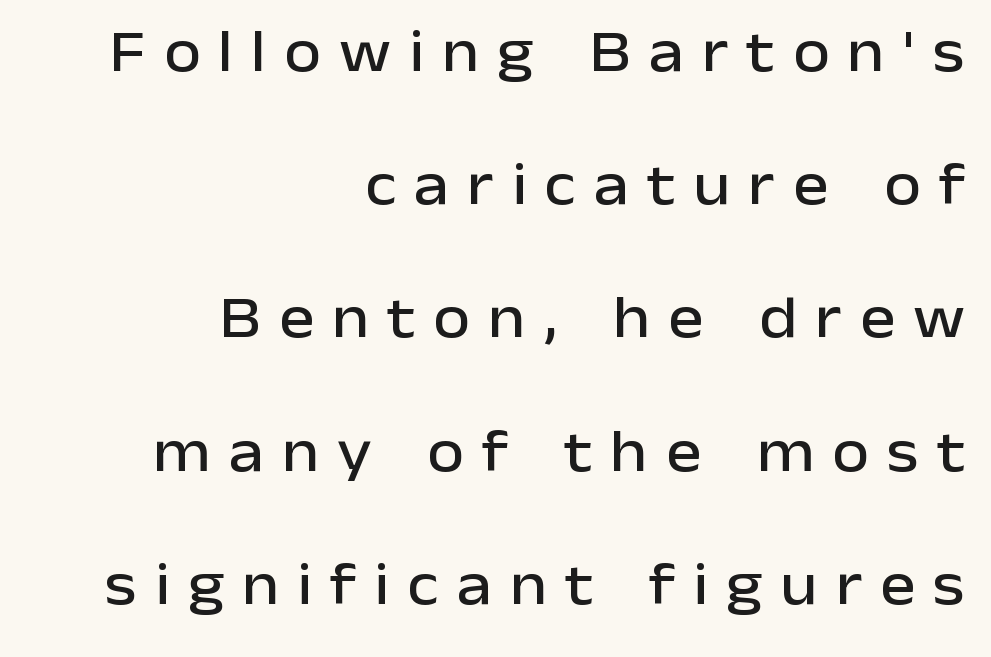
Q: Is the text italic (slanted)? A: No, it is upright.
Q: Is the typeface a serif or a sans-serif typeface? A: Sans-serif.
Q: Is the text underlined? A: No.
Q: How is the paragraph aligned? A: Right-aligned.
Q: Is the spacing between letters normal or unusually wide? A: Unusually wide.
Q: Is the spacing between lines tight, normal or loose? A: Loose.
Q: Width (condensed, normal, or wide)? A: Normal.
Q: Stroke contrast? A: Low.
Q: x-height? A: Medium.
Q: Monospaced? A: No.
